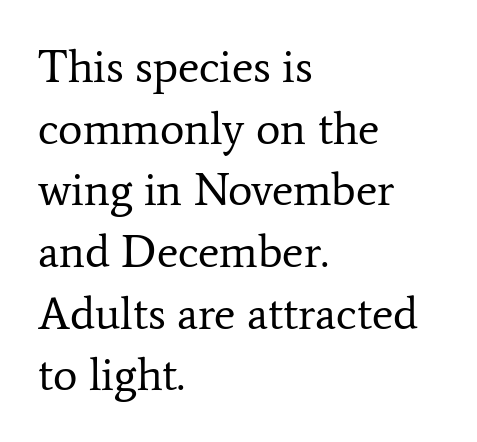
The horizontal fit of the characters is conventional and even. Looks like regular typesetting: each glyph gets only the width it needs. Typographically, this falls in the serif category. Unlike italic type, these characters show no tilt at all. This rendering features lettering with no underline.
